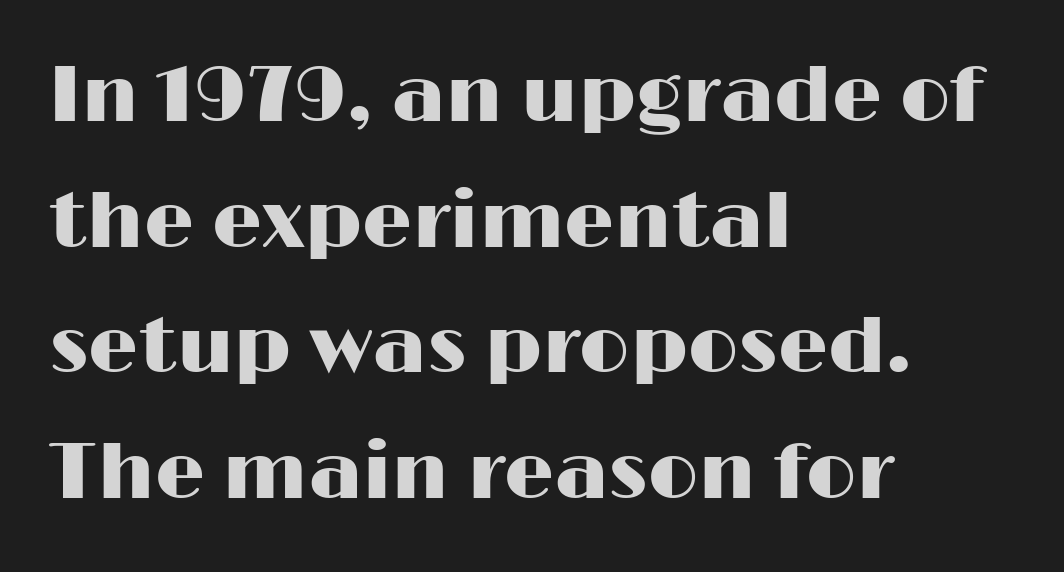
The setting favours the left margin, as ordinary paragraphs usually do. This sample has the flowing, uneven cadence of proportional lettering. Compared with typical body copy, the letter spacing here is the same. The glyphs in this specimen are sans serif. One glance says typical: line gaps are just what's usual. Any mark beneath the type? The region is blank.
